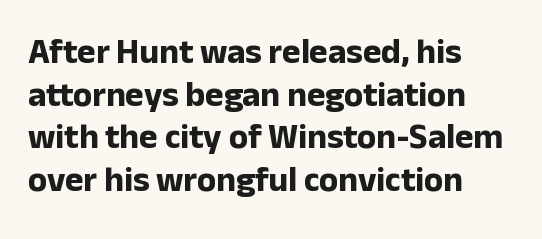
{"serif": "no", "italic": "no", "bold": "yes", "weight": "bold", "width": "normal", "stroke_contrast": "low", "x_height": "medium", "monospaced": "no", "underline": "no", "align": "left", "line_spacing_ratio": 1.22, "letter_spacing": "normal", "letter_spacing_em": 0.0, "glyph_px": 35}
